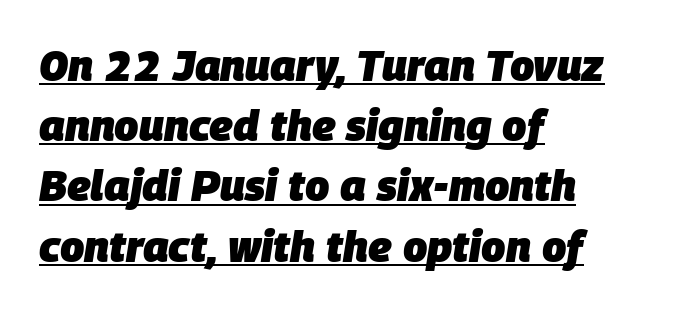
The image shows 43 px heavy type, italic (leaning right); set left-aligned, normal line spacing (1.4x), normal letter spacing, underlined; low stroke contrast and a large x-height.
